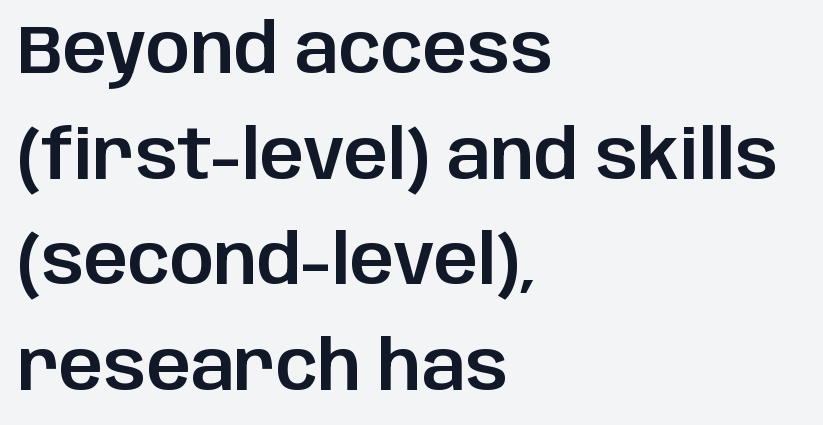
{"serif": "no", "italic": "no", "width": "normal", "stroke_contrast": "low", "x_height": "large", "monospaced": "no", "underline": "no", "align": "left", "line_spacing": "normal", "line_spacing_ratio": 1.53, "letter_spacing": "normal", "letter_spacing_em": 0.0, "glyph_px": 69}
